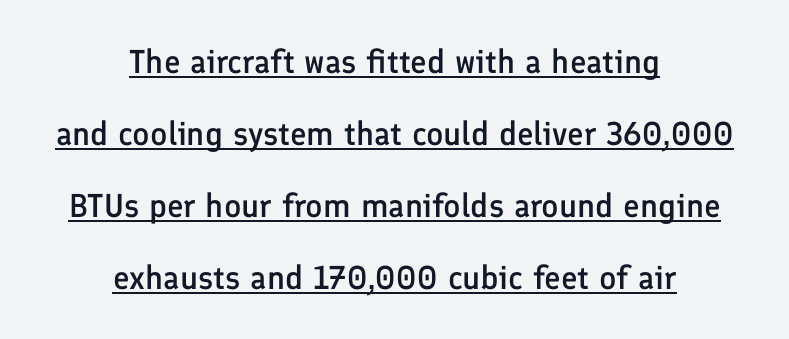
A bit beefed up — I'd call it semibold rather than bold. Is the block centered? Yes — each line is placed symmetrically about the middle. Tracking here is standard; glyphs follow each other at the usual distance. Spacing verdict: proportional, widths tailored to each character. The block of text is sparse from top to bottom, with ample space between rows.
